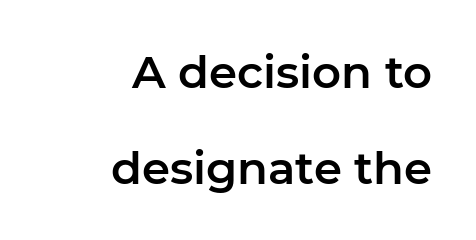
The image shows 45 px sans-serif type, upright; set right-aligned, loose line spacing (2.13x), normal letter spacing, not underlined; low stroke contrast and a medium x-height.
